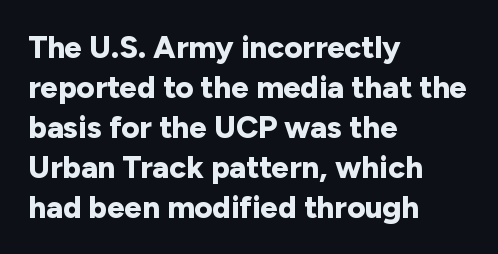
Q: Is the text bold? A: Yes.
Q: Is the text italic (slanted)? A: No, it is upright.
Q: Is the typeface a serif or a sans-serif typeface? A: Sans-serif.
Q: Is the text underlined? A: No.
Q: How is the paragraph aligned? A: Left-aligned.
Q: Is the spacing between letters normal or unusually wide? A: Normal.
Q: Is the spacing between lines tight, normal or loose? A: Normal.
Q: Width (condensed, normal, or wide)? A: Normal.
Q: Stroke contrast? A: Low.
Q: x-height? A: Medium.
Q: Monospaced? A: No.
